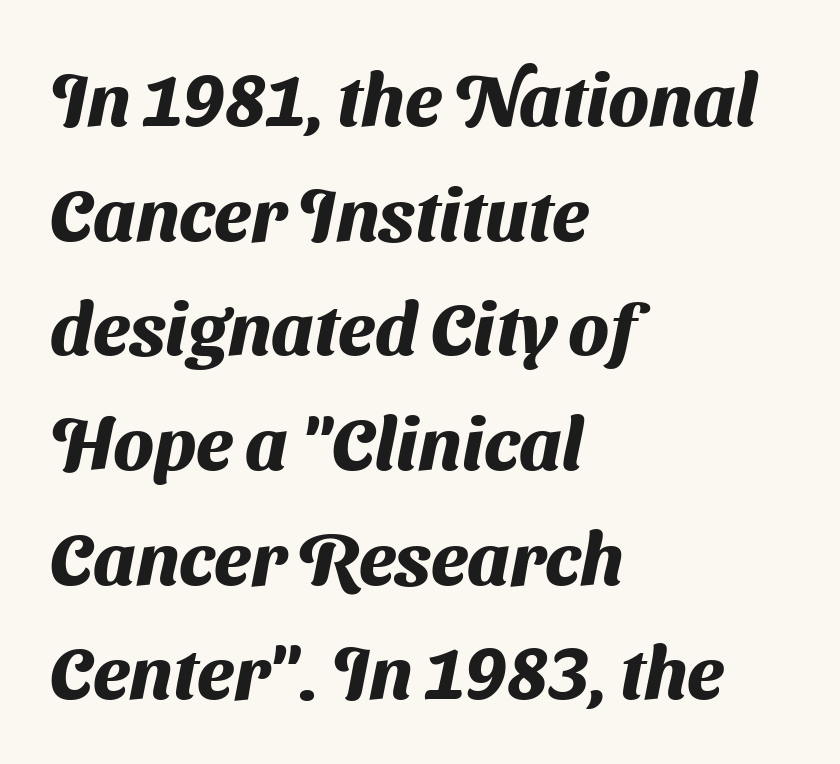
Q: Is the text bold? A: Yes.
Q: Is the typeface a serif or a sans-serif typeface? A: Sans-serif.
Q: Is the text underlined? A: No.
Q: How is the paragraph aligned? A: Left-aligned.
Q: Is the spacing between letters normal or unusually wide? A: Normal.
Q: Is the spacing between lines tight, normal or loose? A: Normal.
Q: Width (condensed, normal, or wide)? A: Normal.
Q: Stroke contrast? A: Medium.
Q: x-height? A: Medium.
Q: Monospaced? A: No.
